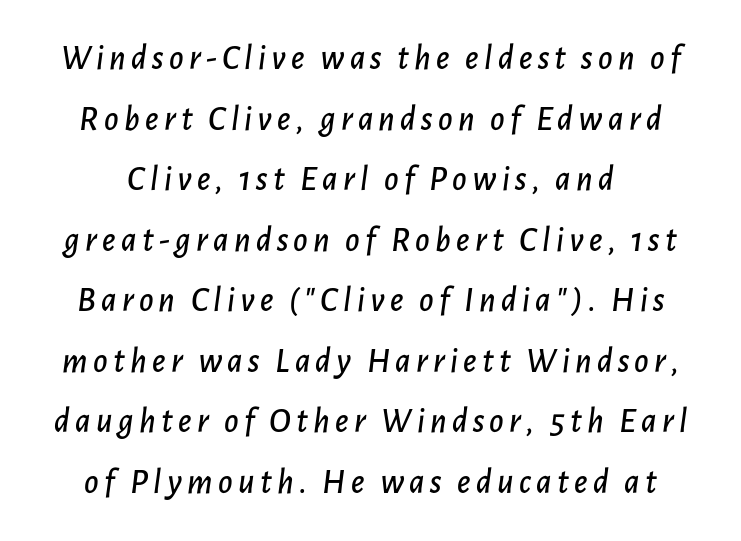
The image shows 35 px text type, italic (leaning right); set line spacing 1.73x, not underlined; low stroke contrast and a medium x-height.
